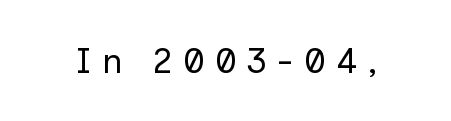
{"serif": "no", "italic": "no", "bold": "no", "weight": "regular", "width": "normal", "stroke_contrast": "low", "x_height": "medium", "monospaced": "no", "underline": "no", "letter_spacing": "wide", "letter_spacing_em": 0.29, "glyph_px": 35}
